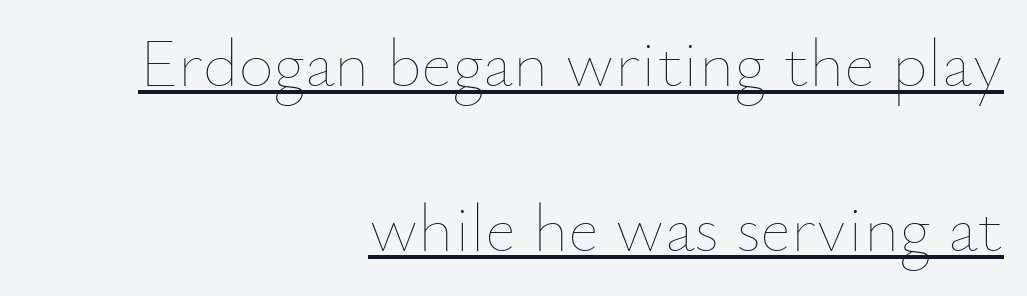
{"italic": "no", "bold": "no", "weight": "thin", "width": "normal", "stroke_contrast": "low", "x_height": "small", "monospaced": "no", "underline": "yes", "align": "right", "line_spacing": "loose", "line_spacing_ratio": 2.43, "letter_spacing": "normal", "letter_spacing_em": 0.0, "glyph_px": 68}
